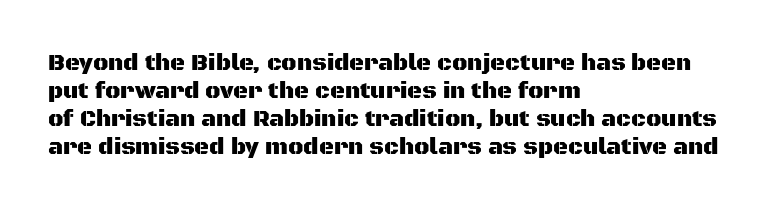
Q: Is the text italic (slanted)? A: No, it is upright.
Q: Is the text underlined? A: No.
Q: How is the paragraph aligned? A: Left-aligned.
Q: Is the spacing between letters normal or unusually wide? A: Normal.
